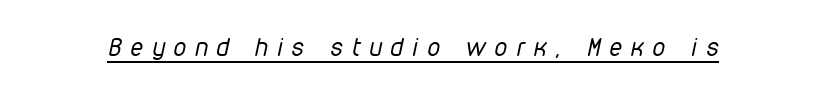
The image shows 25 px text type, italic (leaning right); set unusually wide letter spacing (+0.37 em), underlined.
